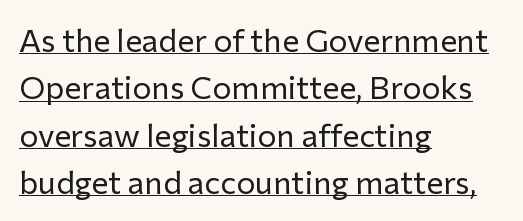
Think standard paragraph weight, or any step lighter than that. The font's upright variant was chosen for this text. Successive baselines arrive at the customary interval. A rule runs beneath these lines of type. Nobody touched the tracking dial on this one. Varying glyph widths throughout — classic text-font behaviour.
